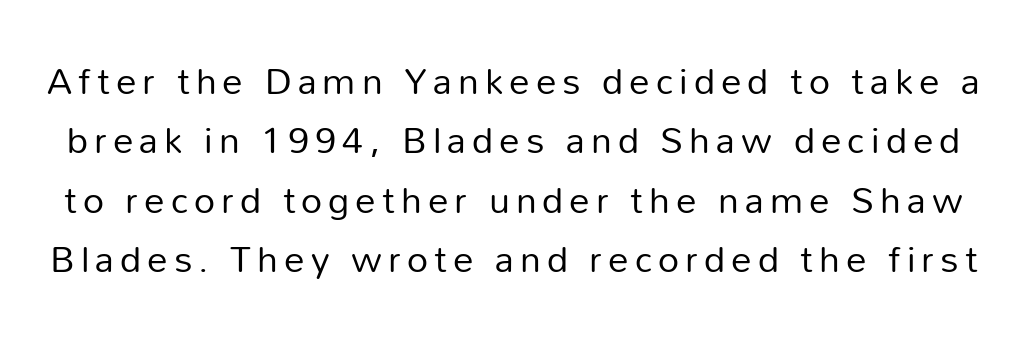
Character widths vary here, with narrow letters taking less room than wide ones. The specimen omits any rule beneath the text block's lines. Leading: standard. A quiet, ordinary-to-light weight characterises the typeface. Notice how the stems are strictly vertical — no italics here. Unlike a traditional serif, this face leaves its strokes unadorned.
